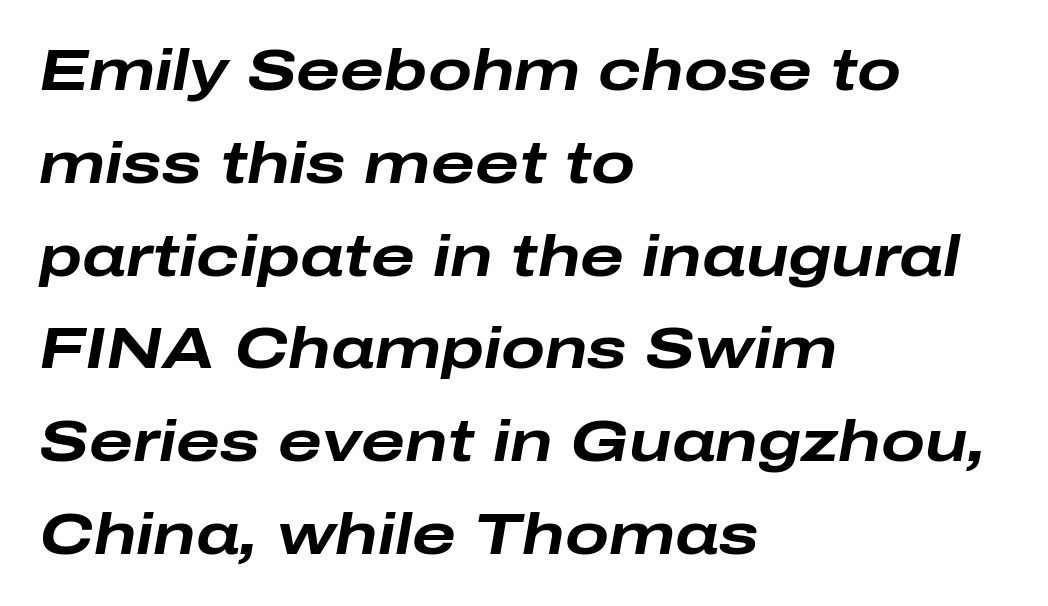
Q: Is the text bold? A: Yes.
Q: Is the text italic (slanted)? A: Yes, it leans right by about 10 degrees.
Q: Is the text underlined? A: No.
Q: How is the paragraph aligned? A: Left-aligned.
Q: Is the spacing between letters normal or unusually wide? A: Normal.
Q: Is the spacing between lines tight, normal or loose? A: Normal.
Q: Width (condensed, normal, or wide)? A: Wide.
Q: Stroke contrast? A: Low.
Q: x-height? A: Medium.
Q: Monospaced? A: No.
